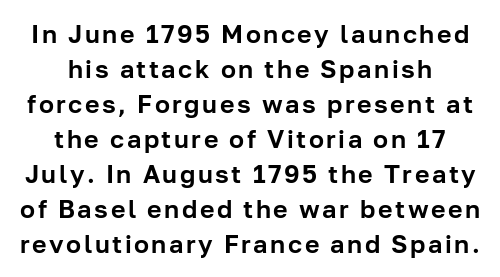
The image shows 25 px text type, upright; set centered, normal line spacing (1.4x), not underlined.
